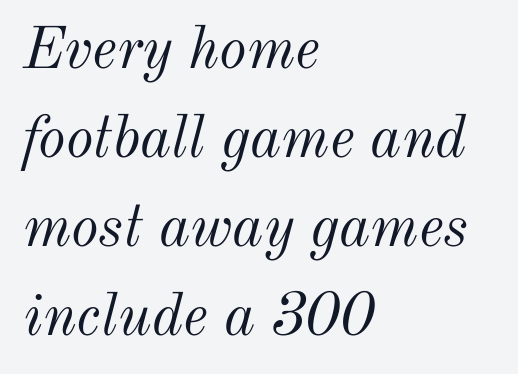
The image shows 59 px light type, italic (leaning right); set left-aligned, normal line spacing (1.51x), normal letter spacing, not underlined; medium stroke contrast and a small x-height.
